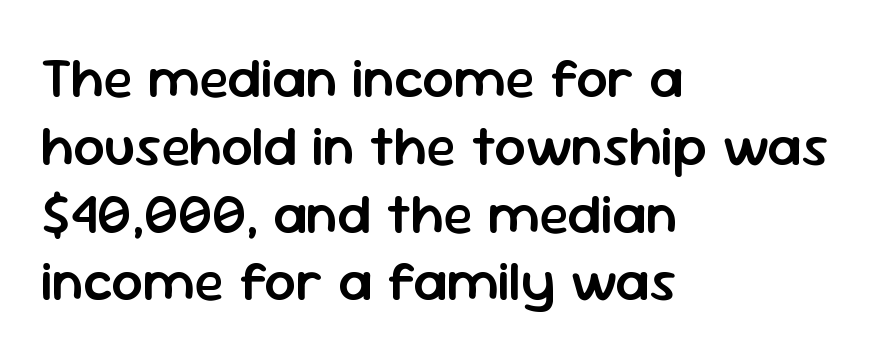
The image shows 56 px semibold sans-serif type, upright; set left-aligned, line spacing 1.21x, normal letter spacing, not underlined; low stroke contrast and a medium x-height.
